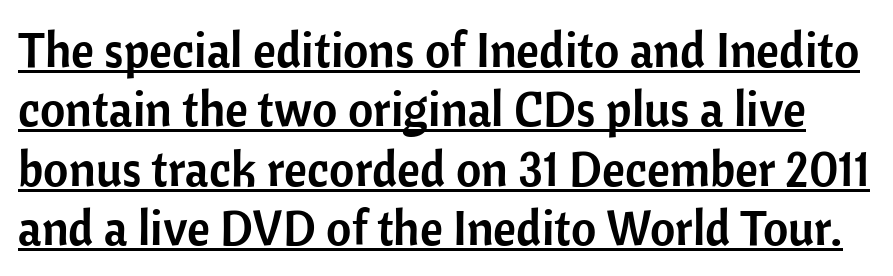
{"serif": "no", "italic": "no", "width": "normal", "stroke_contrast": "low", "x_height": "medium", "monospaced": "no", "underline": "yes", "line_spacing_ratio": 1.21, "letter_spacing": "normal", "letter_spacing_em": 0.0, "glyph_px": 49}
